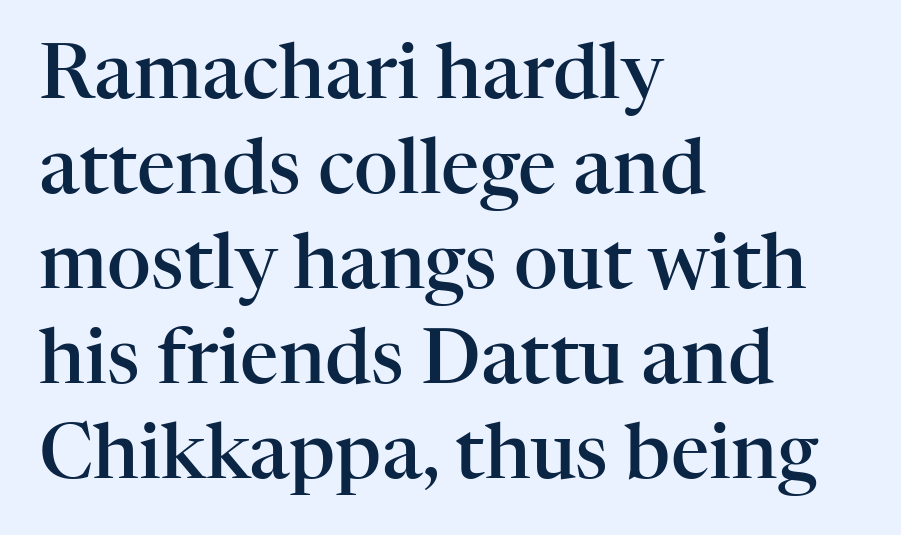
The image shows 76 px semibold serif type, upright; set left-aligned, normal line spacing (1.25x), normal letter spacing, not underlined; high stroke contrast and a medium x-height.
